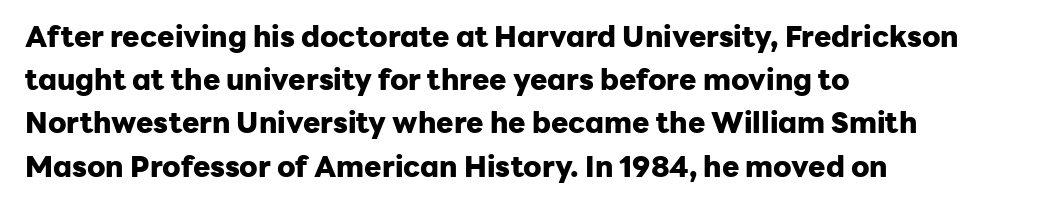
Q: Is the text bold? A: Yes.
Q: Is the text italic (slanted)? A: No, it is upright.
Q: Is the typeface a serif or a sans-serif typeface? A: Sans-serif.
Q: Is the text underlined? A: No.
Q: How is the paragraph aligned? A: Left-aligned.
Q: Is the spacing between letters normal or unusually wide? A: Normal.
Q: Is the spacing between lines tight, normal or loose? A: Normal.
Q: Width (condensed, normal, or wide)? A: Normal.
Q: Stroke contrast? A: Low.
Q: x-height? A: Medium.
Q: Monospaced? A: No.
